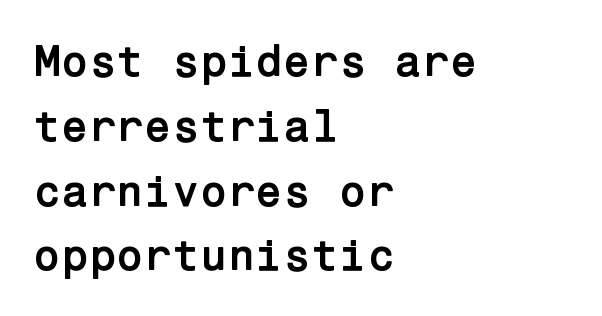
Q: Is the text bold? A: Yes.
Q: Is the text italic (slanted)? A: No, it is upright.
Q: Is the typeface a serif or a sans-serif typeface? A: Sans-serif.
Q: Is the text underlined? A: No.
Q: How is the paragraph aligned? A: Left-aligned.
Q: Is the spacing between letters normal or unusually wide? A: Normal.
Q: Is the spacing between lines tight, normal or loose? A: Normal.
Q: Width (condensed, normal, or wide)? A: Normal.
Q: Stroke contrast? A: Low.
Q: x-height? A: Medium.
